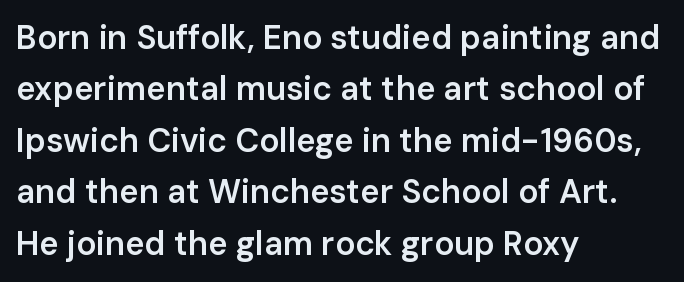
Standard letterfit; no display-style spreading of the glyphs. You can tell from the bare stems that sans-serif type was used. Is the type bold? Partly — it's a semibold, heavier than regular but not fully bold. Each line starts at the same left margin while the right side varies.
